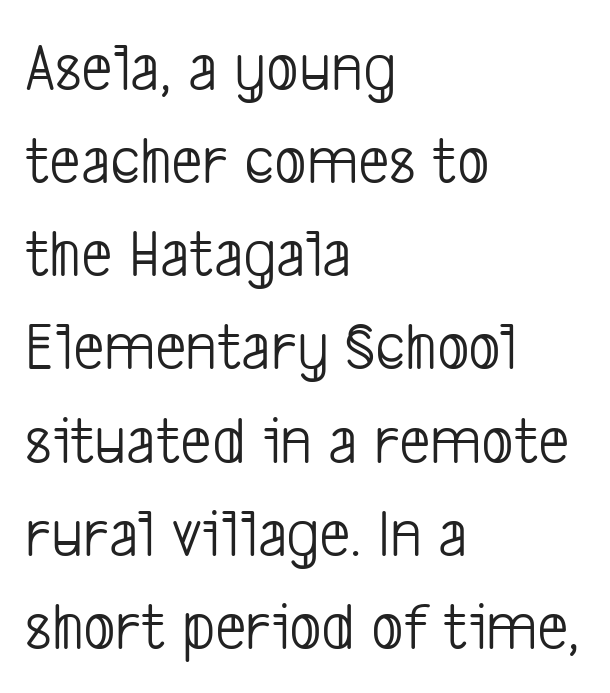
Q: Is the text bold? A: No.
Q: Is the typeface a serif or a sans-serif typeface? A: Sans-serif.
Q: Is the text underlined? A: No.
Q: How is the paragraph aligned? A: Left-aligned.
Q: Is the spacing between letters normal or unusually wide? A: Normal.
Q: Is the spacing between lines tight, normal or loose? A: Normal.
Q: Width (condensed, normal, or wide)? A: Condensed.
Q: Stroke contrast? A: Low.
Q: x-height? A: Medium.
Q: Monospaced? A: No.
